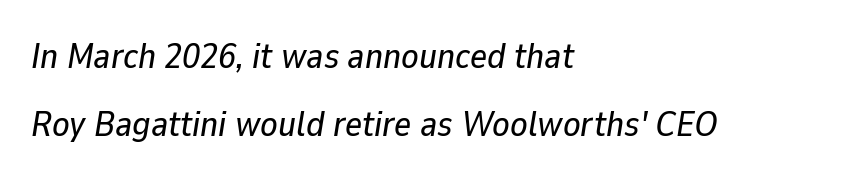
The image shows 36 px text type, italic (leaning right); set left-aligned, loose line spacing (1.9x), normal letter spacing, not underlined; low stroke contrast and a medium x-height.
